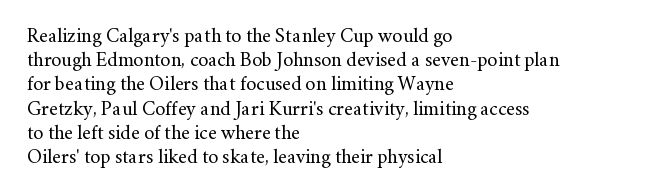
Q: Is the text bold? A: No.
Q: Is the text italic (slanted)? A: No, it is upright.
Q: Is the text underlined? A: No.
Q: How is the paragraph aligned? A: Left-aligned.
Q: Is the spacing between letters normal or unusually wide? A: Normal.
